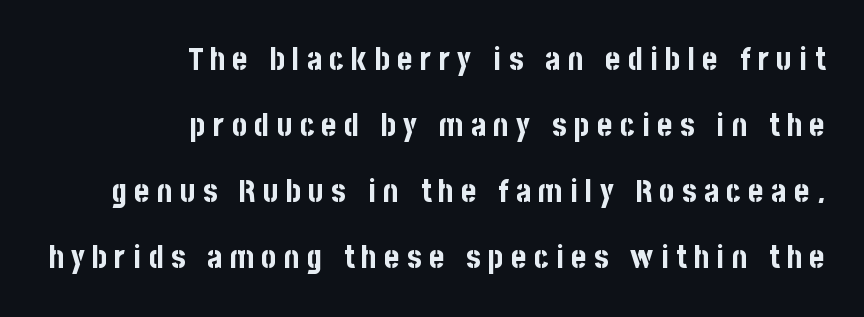
Q: Is the text bold? A: Yes.
Q: Is the text italic (slanted)? A: No, it is upright.
Q: Is the typeface a serif or a sans-serif typeface? A: Sans-serif.
Q: Is the text underlined? A: No.
Q: How is the paragraph aligned? A: Right-aligned.
Q: Is the spacing between letters normal or unusually wide? A: Unusually wide.
Q: Is the spacing between lines tight, normal or loose? A: Loose.
Q: Width (condensed, normal, or wide)? A: Condensed.
Q: Stroke contrast? A: Low.
Q: x-height? A: Large.
Q: Monospaced? A: No.
